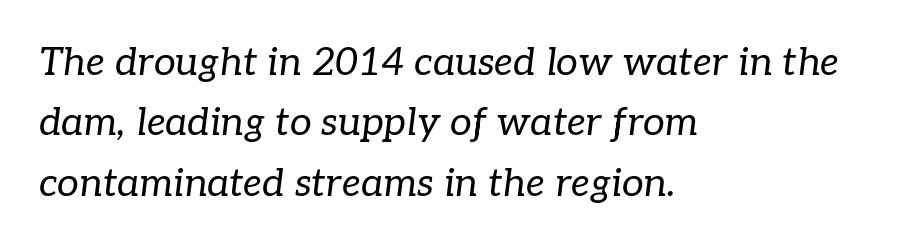
The face used here is proportionally spaced, like ordinary book or web type. The horizontal fit of the characters is conventional and even. The type family on display is of the serif kind. Leading: standard.
